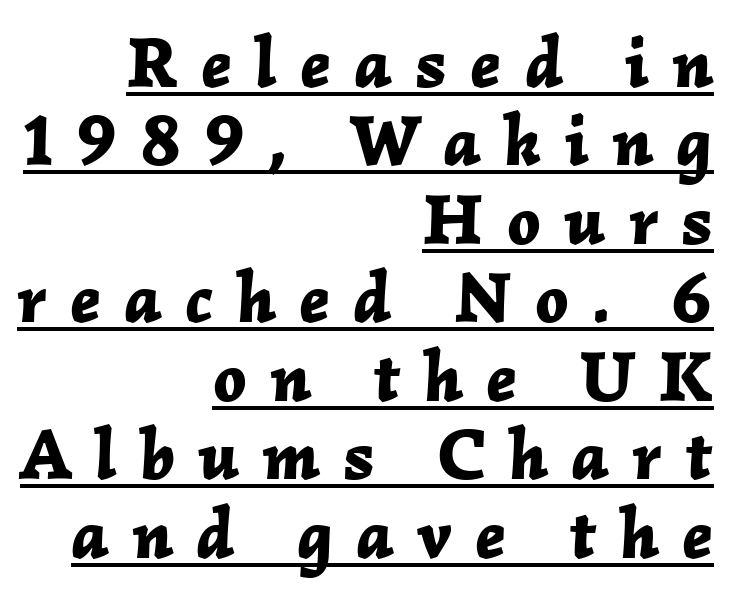
The image shows 72 px bold type, italic (leaning right); set right-aligned, tight line spacing (1.09x), unusually wide letter spacing (+0.32 em), underlined; low stroke contrast and a medium x-height.
